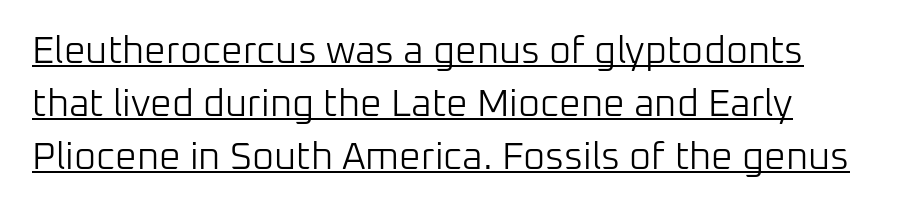
The image shows 38 px light sans-serif type, upright; set normal line spacing (1.39x), normal letter spacing, underlined; low stroke contrast and a medium x-height.
